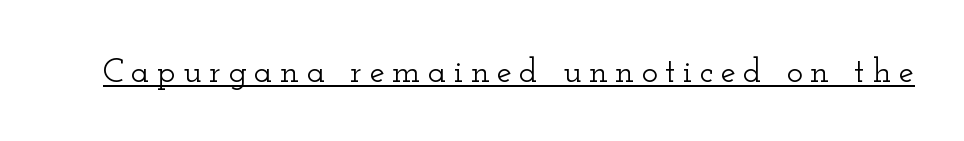
{"serif": "yes", "italic": "no", "width": "wide", "stroke_contrast": "low", "x_height": "small", "monospaced": "no", "underline": "yes", "letter_spacing": "wide", "letter_spacing_em": 0.22, "glyph_px": 34}
